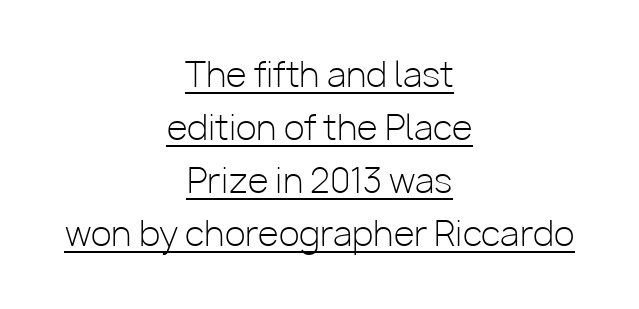
The image shows 34 px light sans-serif type, upright; set centered, normal line spacing (1.56x), normal letter spacing, underlined; low stroke contrast and a medium x-height.
